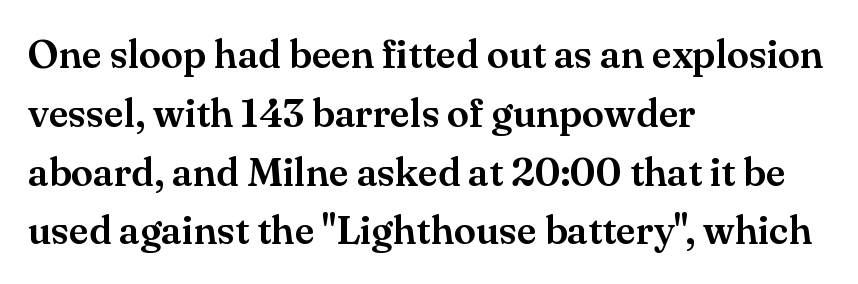
No extra tracking has been applied to these lines. The lettering stays uniformly vertical, giving the passage a roman look. Proportional: the letters do not fall into vertical columns. The designer left line spacing at the default.
